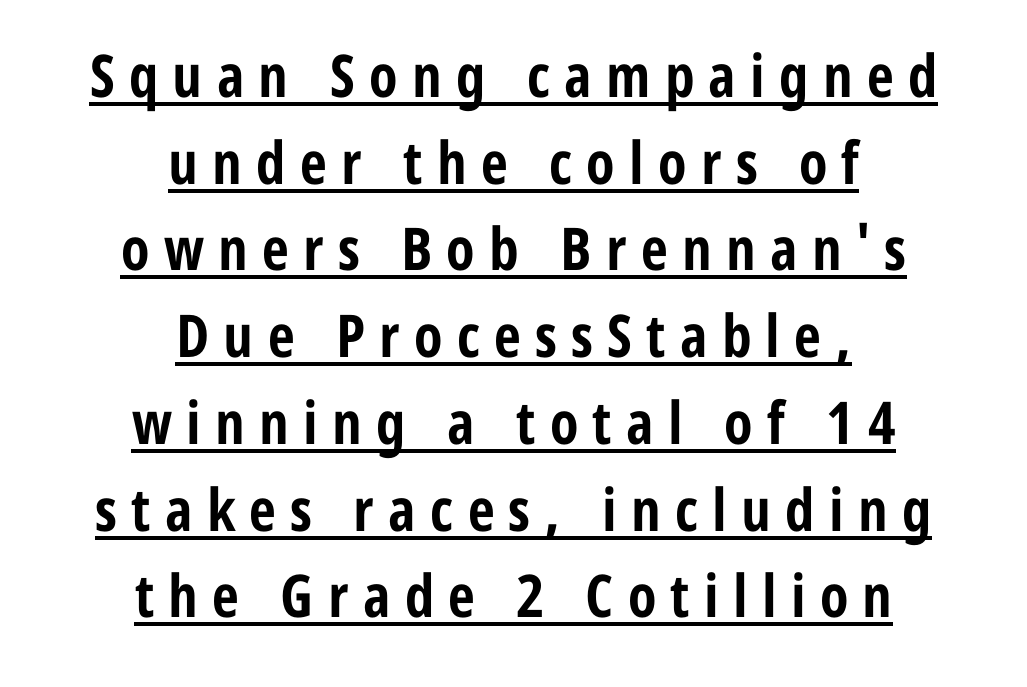
This rendering uses center alignment, leaving both contours irregular but symmetric. Each glyph is drawn with heavy, bold strokes. Observe the wide spacing: letters keep a clear distance from each other. Posture: upright roman.
